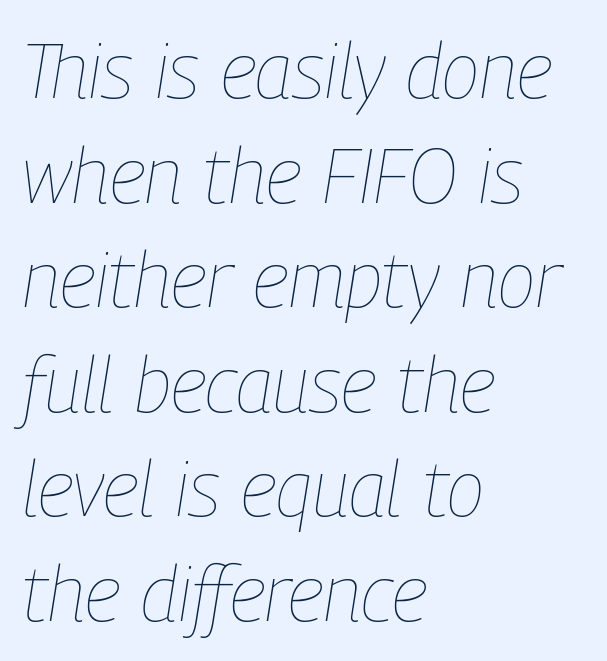
Q: Is the text bold? A: No.
Q: Is the text italic (slanted)? A: Yes, it leans right by about 9 degrees.
Q: Is the text underlined? A: No.
Q: How is the paragraph aligned? A: Left-aligned.
Q: Is the spacing between letters normal or unusually wide? A: Normal.
Q: Is the spacing between lines tight, normal or loose? A: Normal.
Q: Width (condensed, normal, or wide)? A: Condensed.
Q: Stroke contrast? A: Low.
Q: x-height? A: Medium.
Q: Monospaced? A: No.
